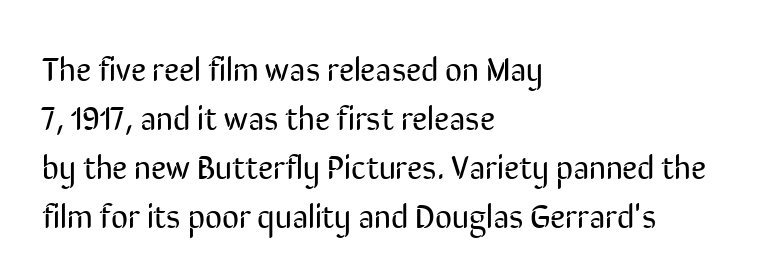
{"serif": "no", "italic": "no", "bold": "no", "weight": "regular", "width": "condensed", "stroke_contrast": "low", "x_height": "medium", "monospaced": "no", "underline": "no", "align": "left", "line_spacing": "normal", "line_spacing_ratio": 1.48, "letter_spacing": "normal", "letter_spacing_em": 0.0, "glyph_px": 33}
